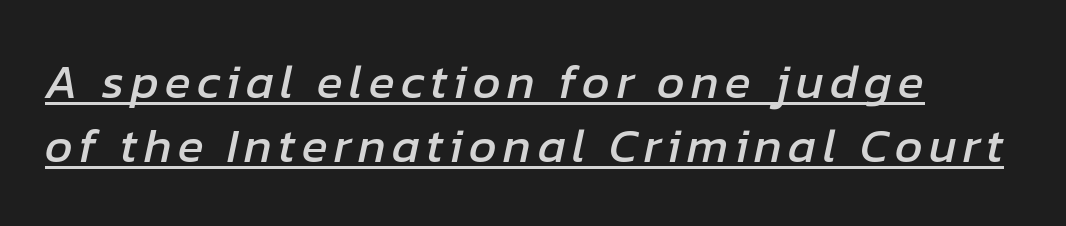
The image shows 48 px text type, italic (leaning right); set normal line spacing (1.33x), underlined; low stroke contrast and a medium x-height.
